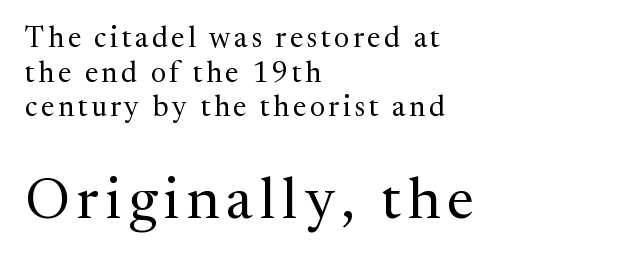
{"serif": "yes", "italic": "no", "bold": "no", "weight": "regular", "width": "normal", "stroke_contrast": "medium", "x_height": "medium", "monospaced": "no", "underline": "no", "align": "left", "line_spacing_ratio": 1.19, "larger_block": "second", "size_ratio": 2.0, "glyph_px": 58}
